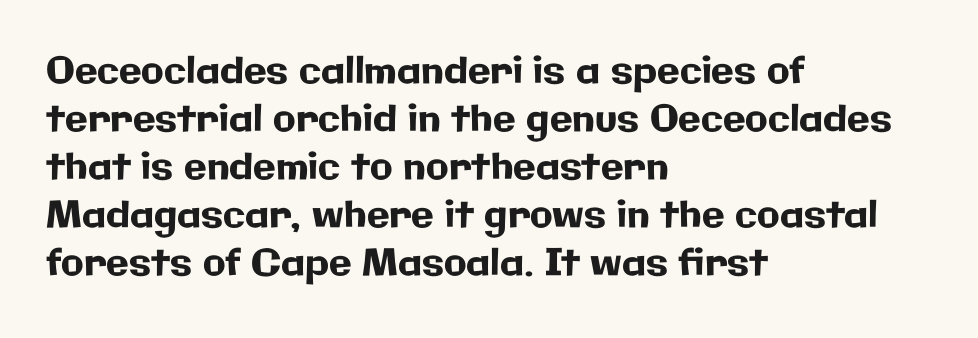
Q: Is the text italic (slanted)? A: No, it is upright.
Q: Is the typeface a serif or a sans-serif typeface? A: Sans-serif.
Q: Is the text underlined? A: No.
Q: How is the paragraph aligned? A: Left-aligned.
Q: Is the spacing between letters normal or unusually wide? A: Normal.
Q: Is the spacing between lines tight, normal or loose? A: Normal.
Q: Width (condensed, normal, or wide)? A: Normal.
Q: Stroke contrast? A: Low.
Q: x-height? A: Medium.
Q: Monospaced? A: No.
